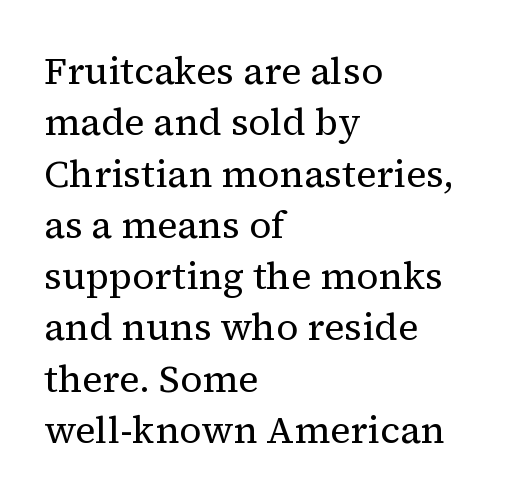
The image shows 38 px regular-weight serif type, upright; set left-aligned, normal line spacing (1.35x), normal letter spacing, not underlined; medium stroke contrast and a medium x-height.
